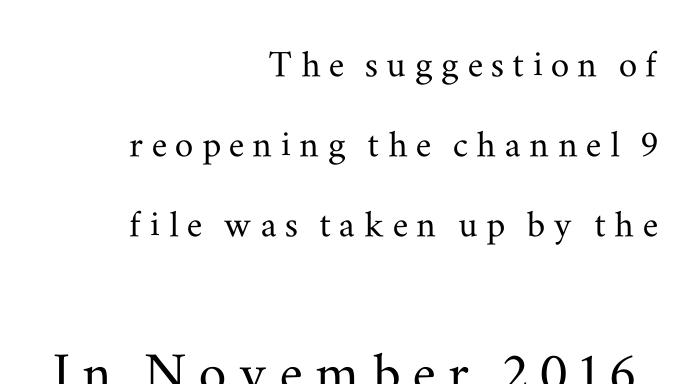
The letters advance in unequal steps, a hallmark of proportional type. The compositor pushed each line to the right boundary. Descender tails drop into unmarked territory. The axis of the letterforms is exactly vertical. The letters in the lower block stand taller than those in the block above. Examine the stroke ends and you'll spot serifs.
